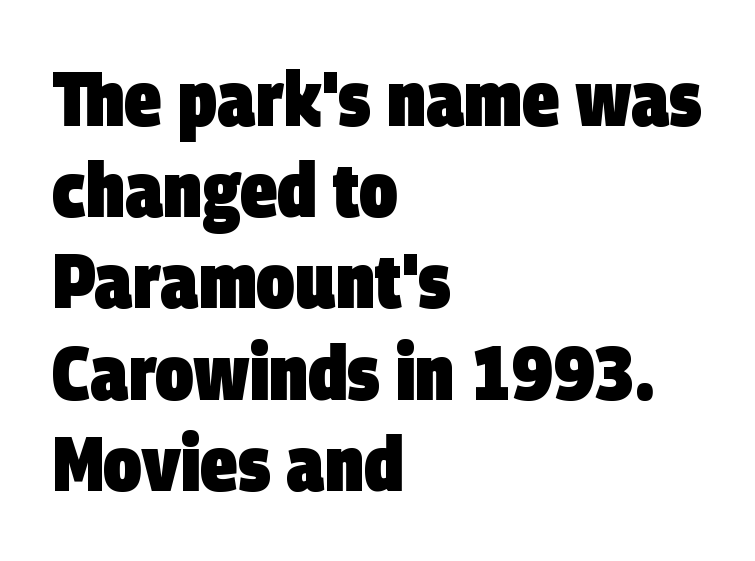
{"serif": "no", "bold": "yes", "weight": "heavy", "width": "condensed", "stroke_contrast": "low", "x_height": "large", "monospaced": "no", "underline": "no", "align": "left", "line_spacing_ratio": 1.2, "letter_spacing": "normal", "letter_spacing_em": 0.0, "glyph_px": 76}
